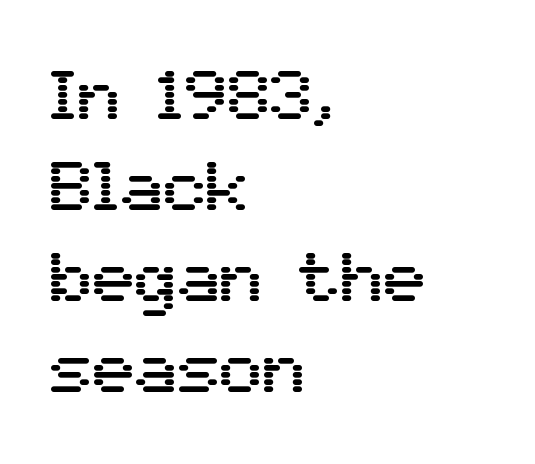
Q: Is the text italic (slanted)? A: No, it is upright.
Q: Is the typeface a serif or a sans-serif typeface? A: Sans-serif.
Q: Is the text underlined? A: No.
Q: How is the paragraph aligned? A: Left-aligned.
Q: Is the spacing between letters normal or unusually wide? A: Normal.
Q: Is the spacing between lines tight, normal or loose? A: Normal.
Q: Width (condensed, normal, or wide)? A: Normal.
Q: Stroke contrast? A: Medium.
Q: x-height? A: Medium.
Q: Monospaced? A: No.
